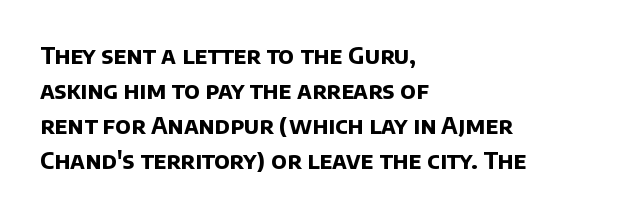
{"bold": "yes", "underline": "no", "align": "left", "line_spacing": "normal", "line_spacing_ratio": 1.52, "letter_spacing": "normal", "letter_spacing_em": 0.0, "glyph_px": 23}
